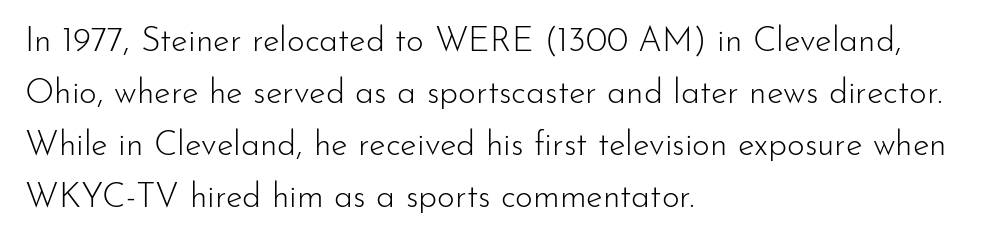
The text was rendered using a sans face with plain stroke endings. Rows of type keep a routine distance in the vertical direction. The zone under the glyphs is completely vacant. The face looks like a standard text weight, possibly lighter. The paragraph has a hard left edge and a soft right edge. Inter-character spacing is left at the font's built-in metrics.
